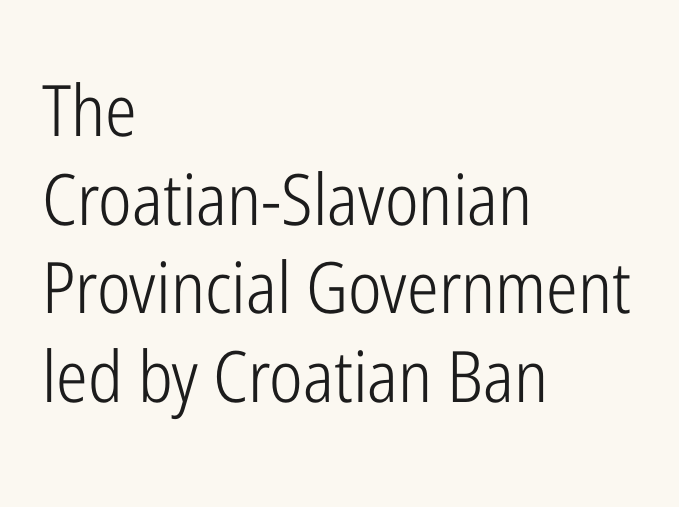
Q: Is the text bold? A: No.
Q: Is the text italic (slanted)? A: No, it is upright.
Q: Is the typeface a serif or a sans-serif typeface? A: Sans-serif.
Q: Is the text underlined? A: No.
Q: How is the paragraph aligned? A: Left-aligned.
Q: Is the spacing between letters normal or unusually wide? A: Normal.
Q: Is the spacing between lines tight, normal or loose? A: Normal.
Q: Width (condensed, normal, or wide)? A: Condensed.
Q: Stroke contrast? A: Low.
Q: x-height? A: Medium.
Q: Monospaced? A: No.
